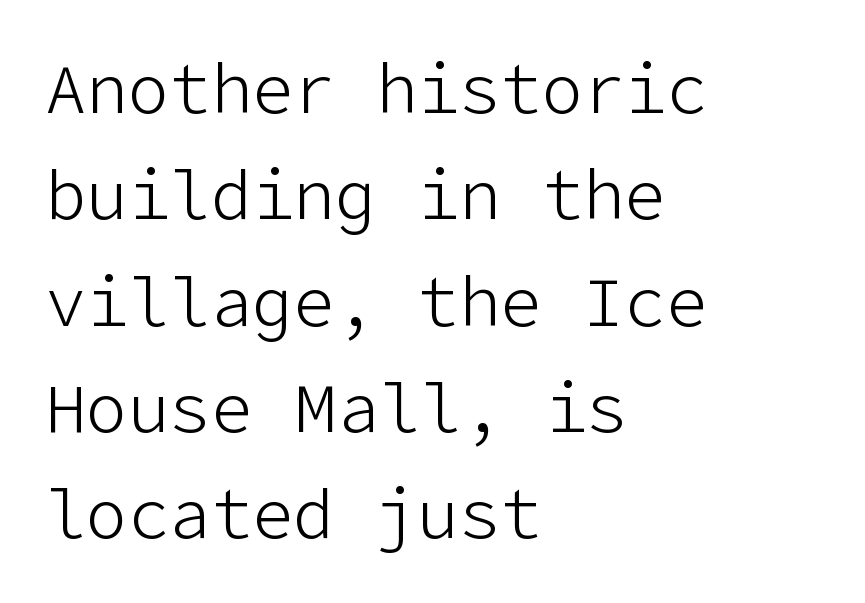
Nothing unusual about the tracking: characters are spaced as the font intends. Stems here are at most as thick as an everyday book face. Posture: straight, roman, zero tilt. Notice how descenders clear the ascenders below comfortably — that's standard leading. Classification — sans serif.
